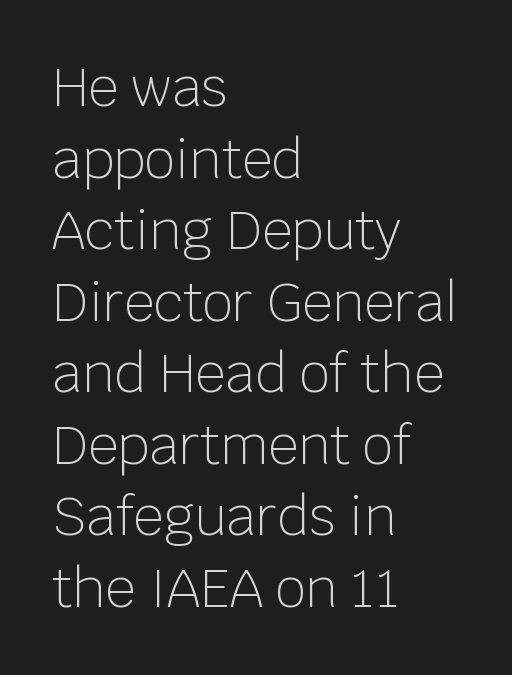
{"serif": "no", "italic": "no", "bold": "no", "weight": "light", "width": "normal", "stroke_contrast": "low", "x_height": "large", "monospaced": "no", "underline": "no", "align": "left", "line_spacing": "normal", "line_spacing_ratio": 1.35, "letter_spacing": "normal", "letter_spacing_em": 0.0, "glyph_px": 53}
